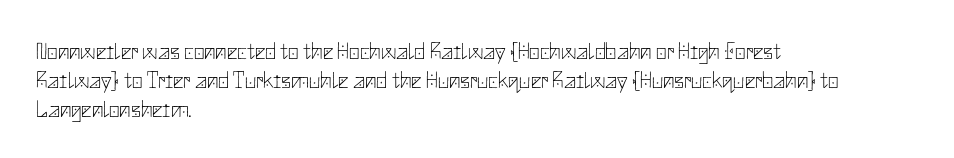
Q: Is the text bold? A: No.
Q: Is the text italic (slanted)? A: No, it is upright.
Q: Is the text underlined? A: No.
Q: How is the paragraph aligned? A: Left-aligned.
Q: Is the spacing between letters normal or unusually wide? A: Normal.
Q: Is the spacing between lines tight, normal or loose? A: Normal.
